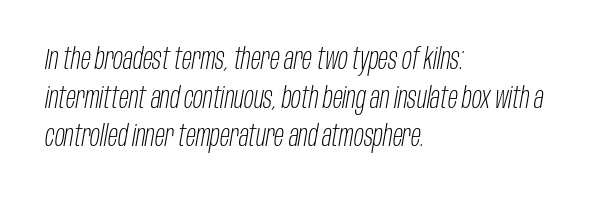
The image shows 29 px light, condensed type, italic (leaning right); set left-aligned, normal line spacing (1.33x), normal letter spacing, not underlined; low stroke contrast and a large x-height.
